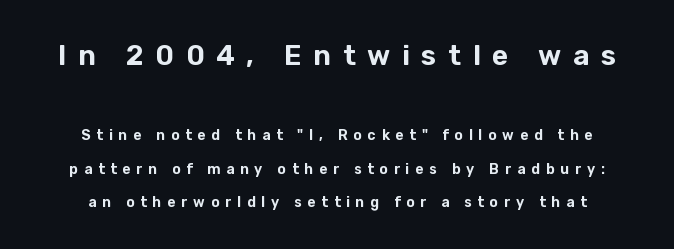
The tracking reads as deliberately expanded to a designer's eye. A typesetter would call this leading open, well beyond the default. The space directly below the letters is spotless. You could not count columns in this text — the font is proportionally spaced.
